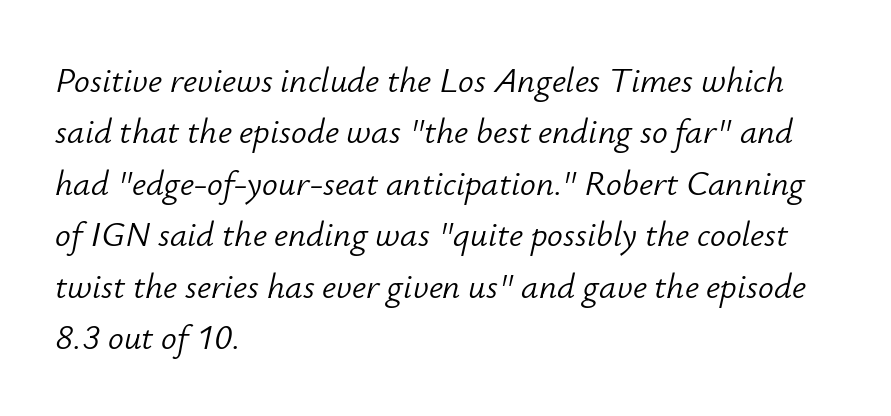
The image shows 35 px light type, italic (leaning right); set left-aligned, normal line spacing (1.47x), normal letter spacing, not underlined; low stroke contrast and a small x-height.
